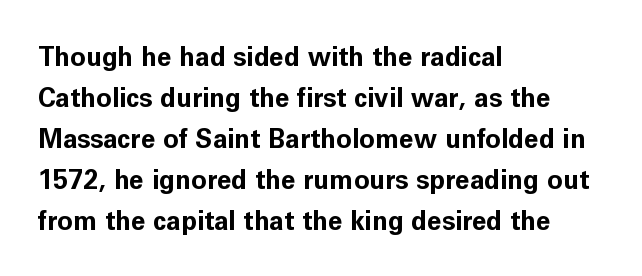
Standard letterfit; no display-style spreading of the glyphs. Compared with typical paragraphs, the rows here are spaced about the same. A bare baseline throughout the passage. Every stem runs plumb, perpendicular to the baseline. The typesetter chose a ragged-right arrangement here. The font is running at its bold setting.
